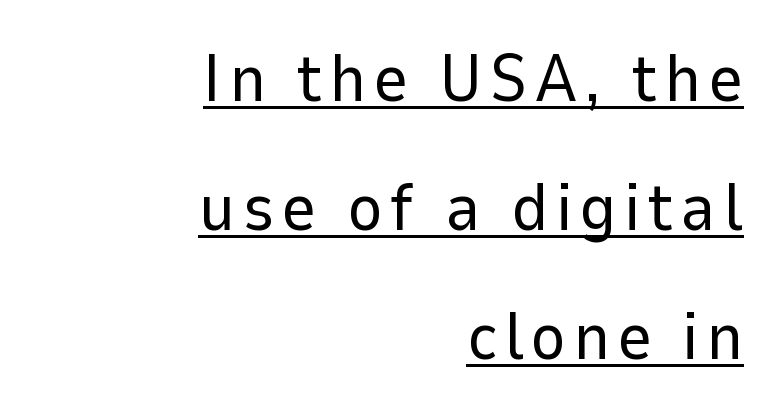
{"serif": "no", "italic": "no", "bold": "no", "weight": "regular", "width": "normal", "stroke_contrast": "low", "x_height": "medium", "monospaced": "no", "underline": "yes", "align": "right", "line_spacing": "loose", "line_spacing_ratio": 1.9, "glyph_px": 68}
